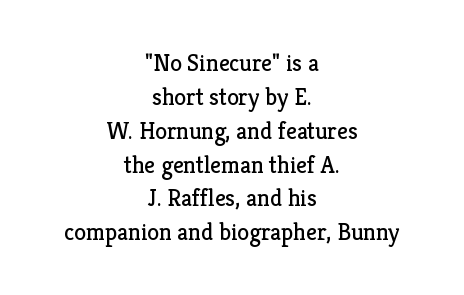
Q: Is the text bold? A: No.
Q: Is the text italic (slanted)? A: No, it is upright.
Q: Is the text underlined? A: No.
Q: How is the paragraph aligned? A: Centered.
Q: Is the spacing between letters normal or unusually wide? A: Normal.
Q: Is the spacing between lines tight, normal or loose? A: Normal.
